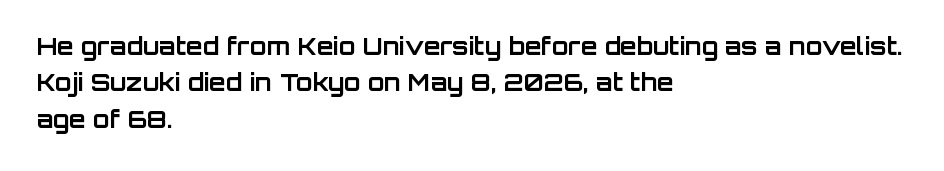
The designer left line spacing at the default. The horizontal fit of the characters is conventional and even. The specimen reads as upright at a glance. The passage shown is not underscored anywhere. The letters are bold, with thick, heavy strokes.
